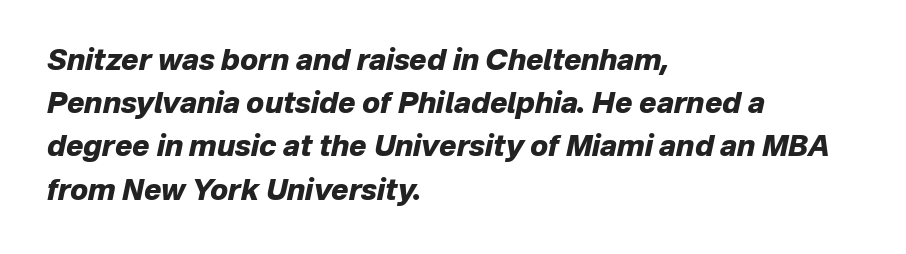
Students, observe: this is what conventionally led text looks like. Note the varied advance widths — an 'i' is clearly narrower than an 'm'. The lines in this sample share a left origin and differ only in where they stop. Set as a true bold cut, around the 700 mark. Check under the words: just untouched page. The line texture is even and compact thanks to regular tracking.
